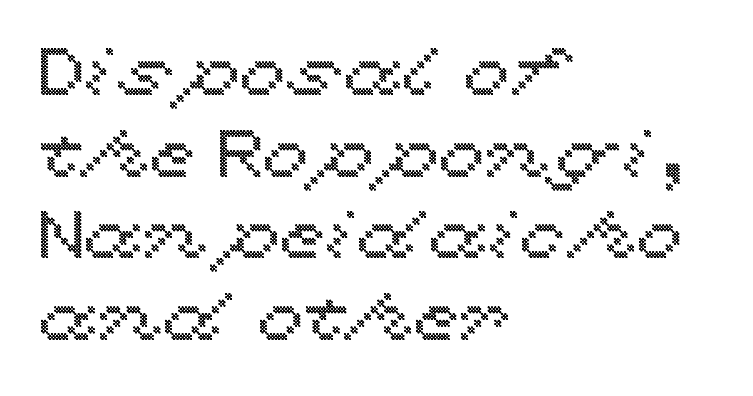
Q: Is the text italic (slanted)? A: Yes.
Q: Is the text underlined? A: No.
Q: How is the paragraph aligned? A: Left-aligned.
Q: Is the spacing between letters normal or unusually wide? A: Normal.
Q: Width (condensed, normal, or wide)? A: Wide.
Q: x-height? A: Medium.
Q: Monospaced? A: No.
